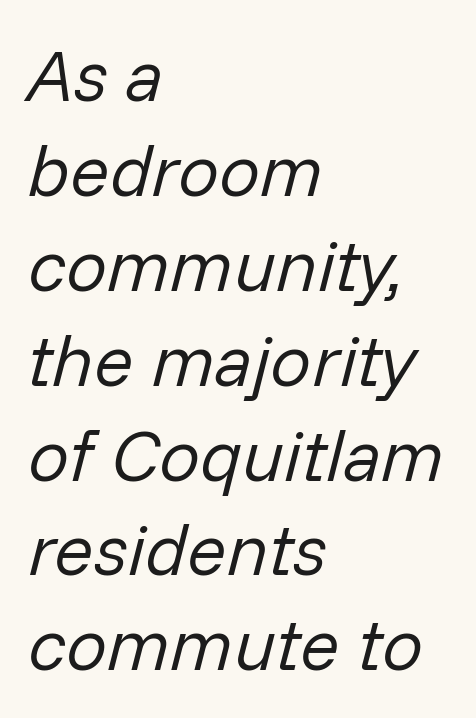
This sample uses an oblique cut, with every glyph tilted off the vertical. Whoever set this chose a conventional vertical rhythm. The strokes carry an ordinary text weight at most. Lines of text with bare space underneath.
